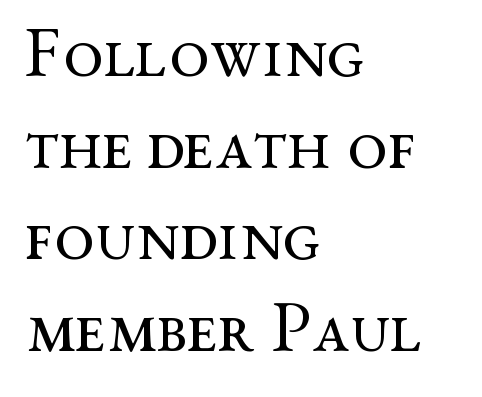
The image shows 71 px regular-weight, wide serif type, upright; set left-aligned, normal line spacing (1.29x), normal letter spacing, not underlined; medium stroke contrast and a medium x-height.
